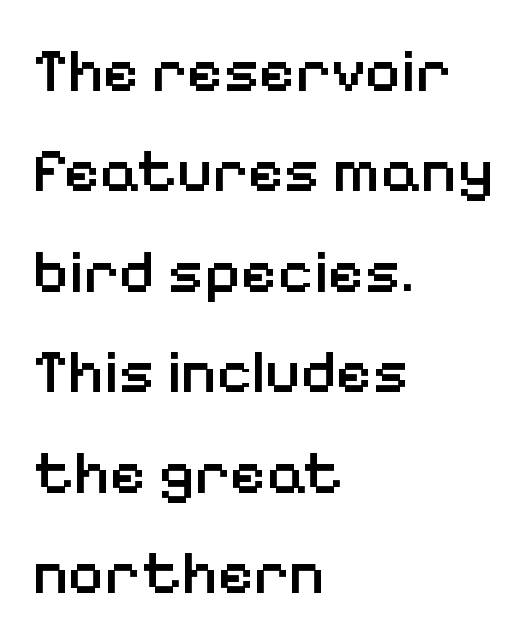
{"serif": "no", "italic": "no", "bold": "semi", "weight": "semibold", "width": "normal", "stroke_contrast": "low", "x_height": "medium", "monospaced": "no", "underline": "no", "align": "left", "line_spacing": "normal", "line_spacing_ratio": 1.62, "letter_spacing": "normal", "letter_spacing_em": 0.0, "glyph_px": 62}
